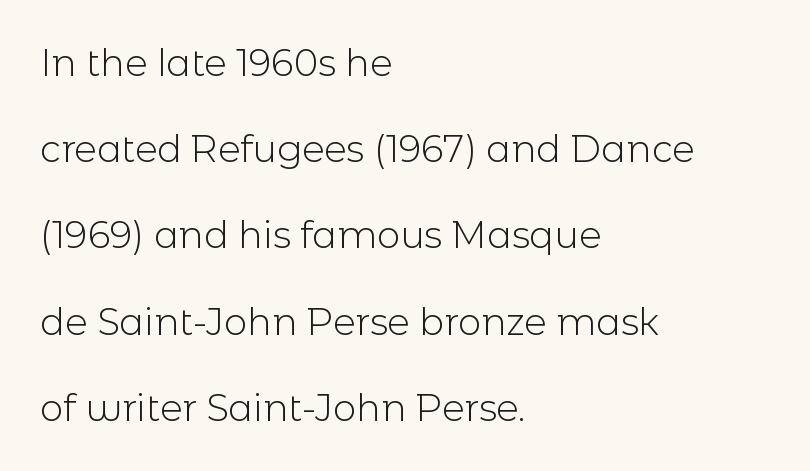
{"serif": "no", "italic": "no", "bold": "no", "weight": "light", "width": "normal", "x_height": "medium", "monospaced": "no", "underline": "no", "align": "left", "line_spacing": "loose", "line_spacing_ratio": 2.33, "letter_spacing": "normal", "letter_spacing_em": 0.0, "glyph_px": 37}
